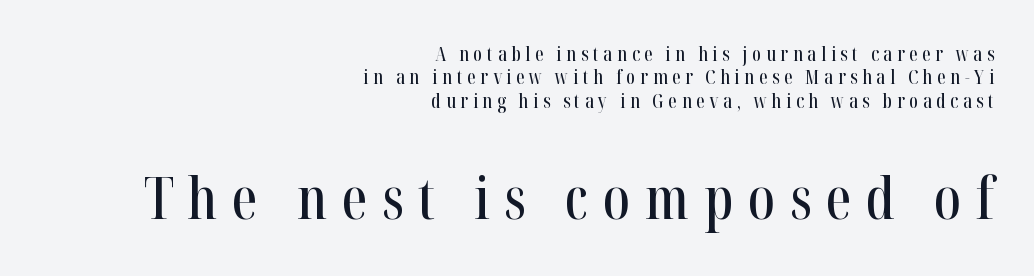
Spacing verdict: proportional, widths tailored to each character. Short note: letters widely spaced. The type sits square on the baseline with zero lean. The gap between lines stays unmarked.
